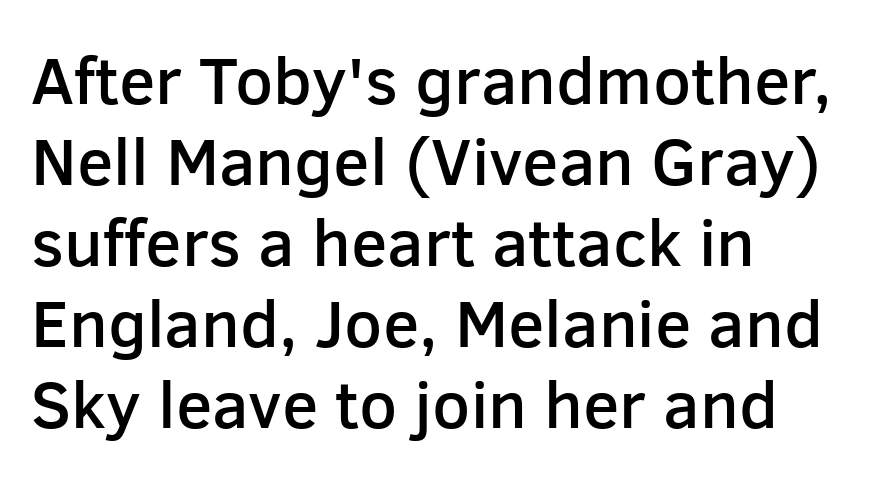
Q: Is the text bold? A: Semi-bold.
Q: Is the text italic (slanted)? A: No, it is upright.
Q: Is the typeface a serif or a sans-serif typeface? A: Sans-serif.
Q: Is the text underlined? A: No.
Q: How is the paragraph aligned? A: Left-aligned.
Q: Is the spacing between letters normal or unusually wide? A: Normal.
Q: Width (condensed, normal, or wide)? A: Normal.
Q: Stroke contrast? A: Low.
Q: x-height? A: Medium.
Q: Monospaced? A: No.
